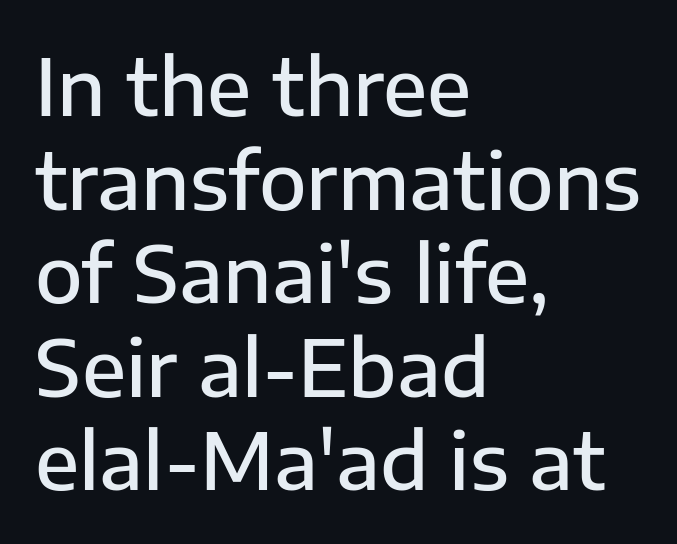
The sample has been set in demibold, a notch under bold. Note: no serifs on the glyphs. A bare baseline throughout the passage. Casual observation: everything's shoved over to the left. The letters advance in unequal steps, a hallmark of proportional type. Glyph-to-glyph distance matches everyday printed text.
